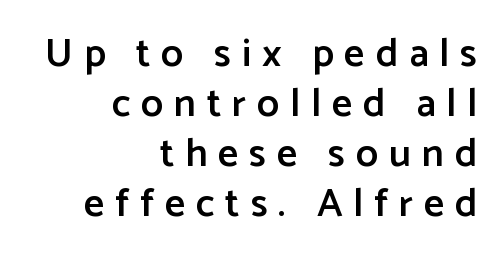
The image shows 40 px semibold sans-serif type, upright; set right-aligned, normal line spacing (1.25x), unusually wide letter spacing (+0.27 em), not underlined; low stroke contrast and a medium x-height.
